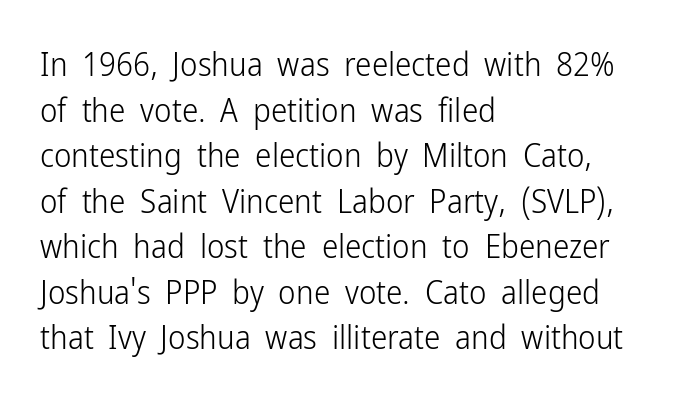
Stems and bowls with no extra thickness — not bold. Observe the absence of serifs on each vertical stroke in this sample. The foot of each line stays bare and open. In terms of letterspacing, this is plain default setting. The passage shown stacks its lines at a standard gap.
